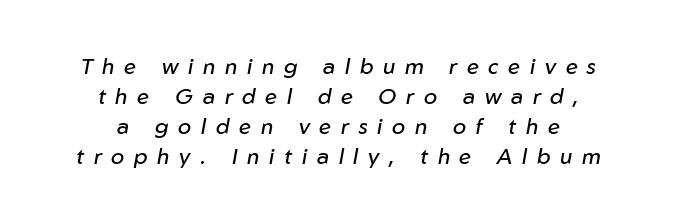
{"italic": "yes", "lean": "right", "slant_degrees": 10, "bold": "no", "underline": "no", "align": "center", "line_spacing": "normal", "line_spacing_ratio": 1.36, "letter_spacing": "wide", "letter_spacing_em": 0.44, "glyph_px": 22}
